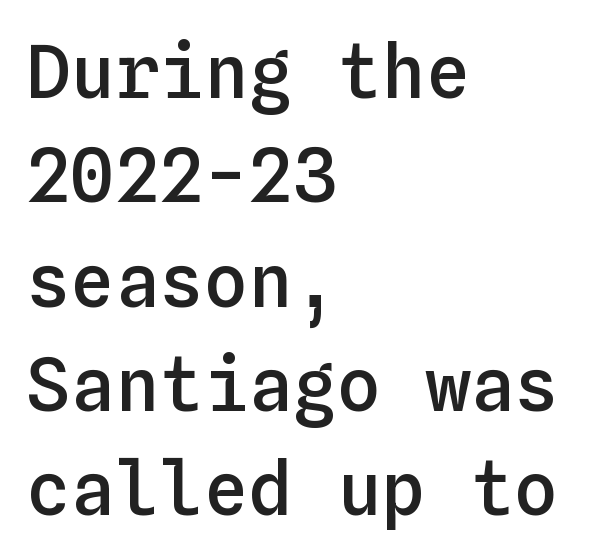
{"italic": "no", "bold": "semi", "weight": "semibold", "width": "normal", "stroke_contrast": "low", "x_height": "medium", "monospaced": "yes", "underline": "no", "align": "left", "line_spacing": "normal", "line_spacing_ratio": 1.41, "letter_spacing": "normal", "letter_spacing_em": 0.0, "glyph_px": 74}
